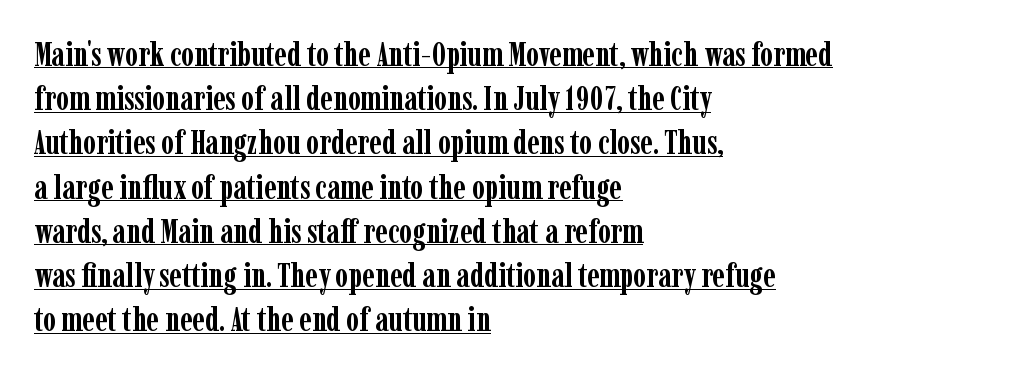
Reading down the column, the eye jumps a familiar distance to each next line. The glyphs in this specimen are seriffed. This rendering uses left alignment, leaving the right contour irregular. The passage shown has conventional tracking throughout. Note the varied advance widths — an 'i' is clearly narrower than an 'm'. Plenty of ink on the page — the face is bold.
